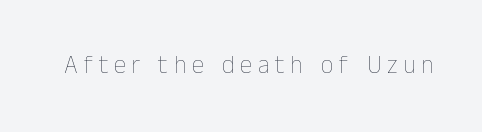
Caption: face not bold, strokes unweighted. Posture: vertical. The letters are spread apart with noticeably loose tracking. The baseline area is clear.
